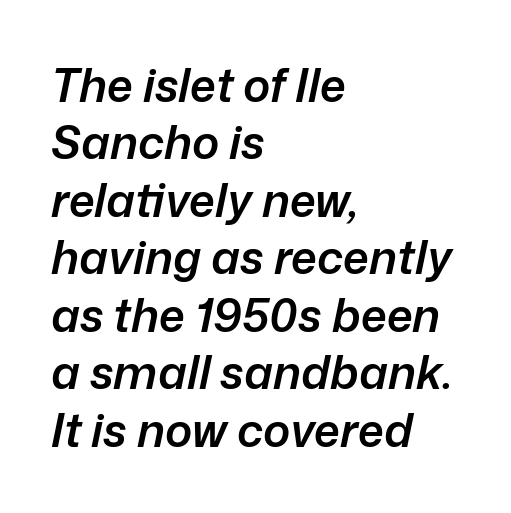
The image shows 46 px semibold type, italic (leaning right); set left-aligned, normal line spacing (1.25x), normal letter spacing, not underlined; low stroke contrast and a medium x-height.
